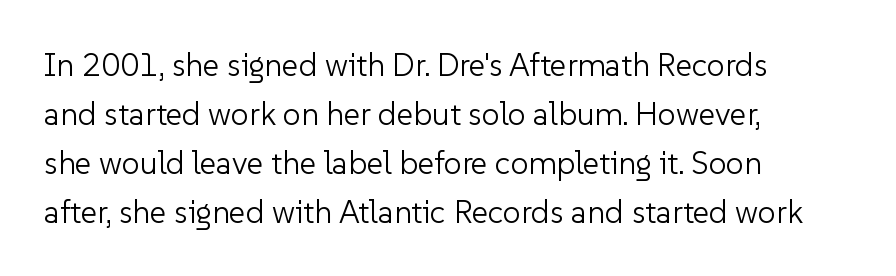
The typography opts for an upright posture over an oblique one. I'd call this a sans setting — the letters go barefoot. Caption: multi-line text, flush left, ragged right. Underlining? Definitely not there. The designer left line spacing at the default.
